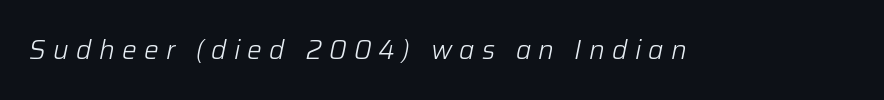
{"italic": "yes", "lean": "right", "slant_degrees": 12, "bold": "no", "underline": "no", "letter_spacing": "wide", "letter_spacing_em": 0.28, "glyph_px": 26}
